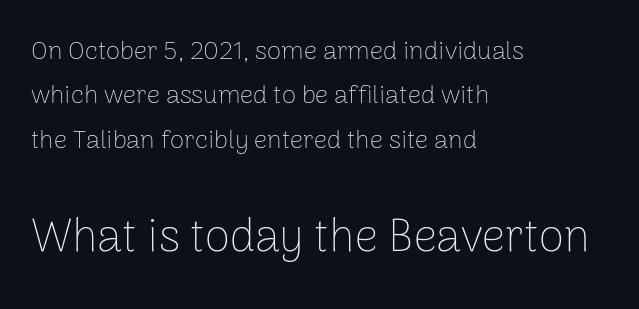
Q: Is the text bold? A: No.
Q: Is the text italic (slanted)? A: No, it is upright.
Q: Is the typeface a serif or a sans-serif typeface? A: Sans-serif.
Q: Is the text underlined? A: No.
Q: How is the paragraph aligned? A: Left-aligned.
Q: Is the spacing between letters normal or unusually wide? A: Normal.
Q: Which block of text is set in a larger size, the first (top) or the second (bottom)? A: The second (bottom) one.
Q: Width (condensed, normal, or wide)? A: Normal.
Q: Stroke contrast? A: Low.
Q: x-height? A: Medium.
Q: Monospaced? A: No.
